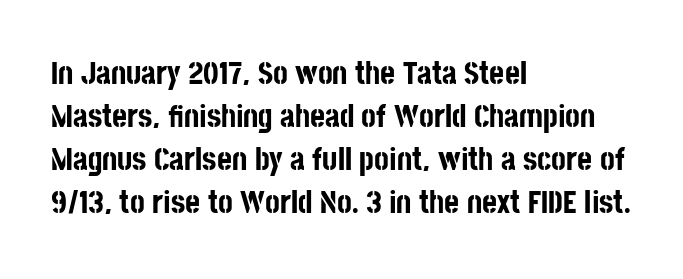
Q: Is the text bold? A: Yes.
Q: Is the text italic (slanted)? A: No, it is upright.
Q: Is the typeface a serif or a sans-serif typeface? A: Sans-serif.
Q: Is the text underlined? A: No.
Q: How is the paragraph aligned? A: Left-aligned.
Q: Is the spacing between letters normal or unusually wide? A: Normal.
Q: Is the spacing between lines tight, normal or loose? A: Normal.
Q: Width (condensed, normal, or wide)? A: Condensed.
Q: Stroke contrast? A: Low.
Q: x-height? A: Large.
Q: Monospaced? A: No.
